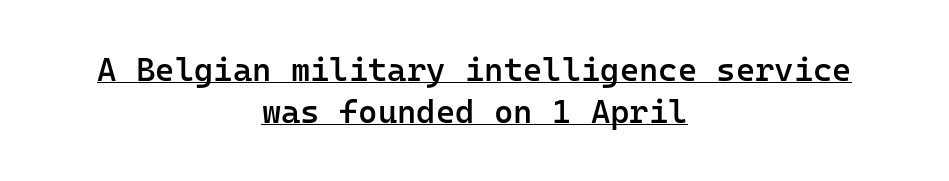
The image shows 33 px semibold sans-serif type, upright, monospaced; set centered, normal line spacing (1.27x), normal letter spacing, underlined; low stroke contrast and a medium x-height.
